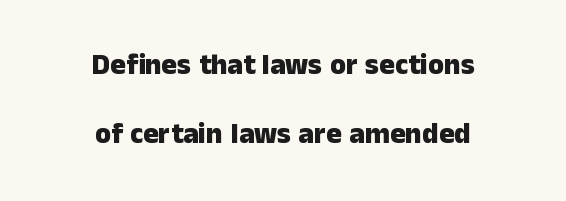
{"serif": "no", "italic": "no", "bold": "yes", "weight": "heavy", "width": "normal", "stroke_contrast": "low", "x_height": "medium", "monospaced": "no", "underline": "no", "align": "center", "line_spacing": "loose", "line_spacing_ratio": 2.37, "letter_spacing": "normal", "letter_spacing_em": 0.0, "glyph_px": 29}
